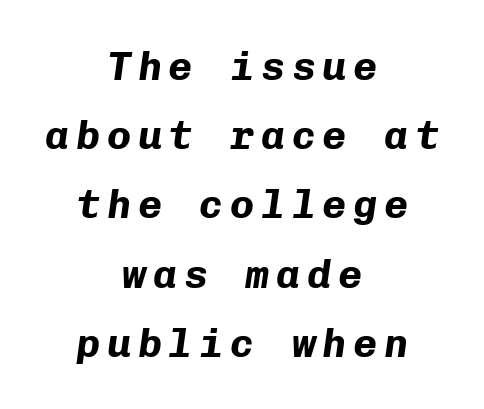
Q: Is the text bold? A: Yes.
Q: Is the text italic (slanted)? A: Yes, it leans right by about 8 degrees.
Q: Is the text underlined? A: No.
Q: How is the paragraph aligned? A: Centered.
Q: Width (condensed, normal, or wide)? A: Normal.
Q: Stroke contrast? A: Low.
Q: x-height? A: Medium.
Q: Monospaced? A: Yes.
